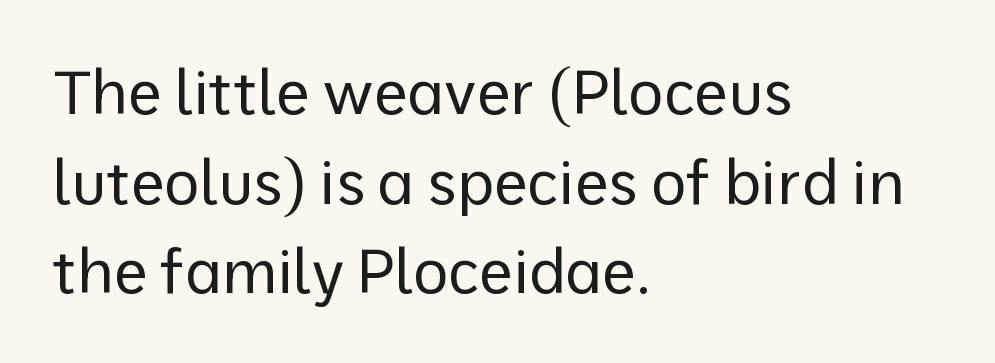
{"serif": "no", "italic": "no", "bold": "no", "weight": "regular", "width": "normal", "stroke_contrast": "low", "x_height": "medium", "monospaced": "no", "underline": "no", "align": "left", "line_spacing": "normal", "line_spacing_ratio": 1.47, "letter_spacing": "normal", "letter_spacing_em": 0.0, "glyph_px": 61}
